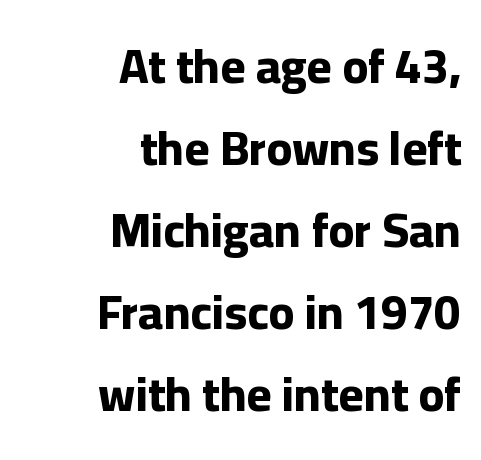
{"serif": "no", "italic": "no", "bold": "yes", "weight": "bold", "width": "normal", "stroke_contrast": "low", "x_height": "medium", "monospaced": "no", "underline": "no", "align": "right", "line_spacing_ratio": 1.71, "letter_spacing": "normal", "letter_spacing_em": 0.0, "glyph_px": 48}
